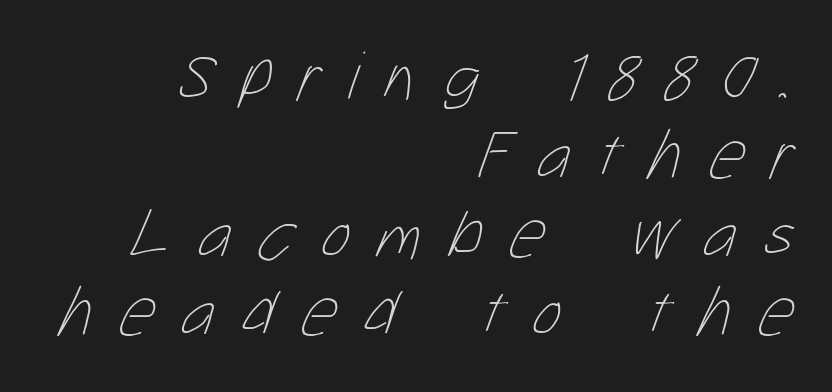
Q: Is the text bold? A: No.
Q: Is the text underlined? A: No.
Q: How is the paragraph aligned? A: Right-aligned.
Q: Is the spacing between letters normal or unusually wide? A: Unusually wide.
Q: Is the spacing between lines tight, normal or loose? A: Tight.
Q: Width (condensed, normal, or wide)? A: Condensed.
Q: Stroke contrast? A: Low.
Q: x-height? A: Medium.
Q: Monospaced? A: No.
